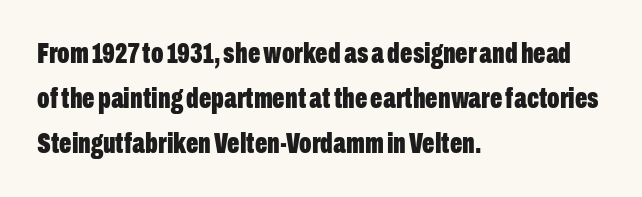
The horizontal fit of the characters is conventional and even. Words float on clear page, feet unadorned. You'd pick this weight for a headline — it's a proper bold. Baseline-to-baseline distance is the conventional proportion of letter height.
